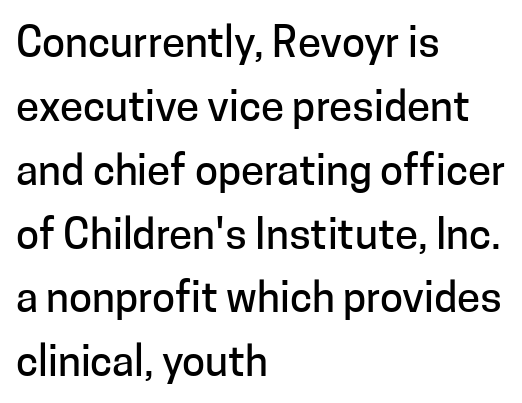
Q: Is the text italic (slanted)? A: No, it is upright.
Q: Is the typeface a serif or a sans-serif typeface? A: Sans-serif.
Q: Is the text underlined? A: No.
Q: How is the paragraph aligned? A: Left-aligned.
Q: Is the spacing between letters normal or unusually wide? A: Normal.
Q: Is the spacing between lines tight, normal or loose? A: Normal.
Q: Width (condensed, normal, or wide)? A: Normal.
Q: Stroke contrast? A: Low.
Q: x-height? A: Medium.
Q: Monospaced? A: No.
